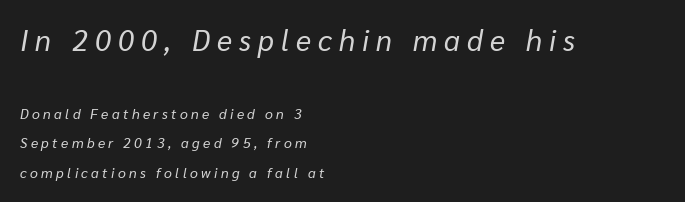
{"italic": "yes", "lean": "right", "slant_degrees": 10, "bold": "no", "weight": "regular", "width": "normal", "stroke_contrast": "low", "x_height": "medium", "monospaced": "no", "underline": "no", "align": "left", "line_spacing": "loose", "line_spacing_ratio": 2.1, "letter_spacing": "wide", "letter_spacing_em": 0.24, "larger_block": "first", "size_ratio": 2.07, "glyph_px": 29}
